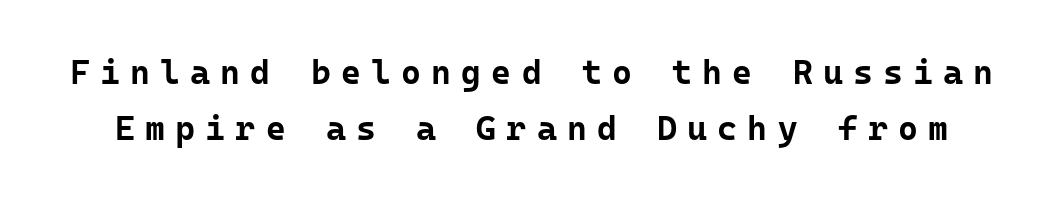
Every character here occupies the same horizontal width, giving the sample a typewriter-like rhythm. The lines sit at an ordinary, default distance from one another. Check the space under the baseline: it is left empty. How heavy is the stroke? Heavy — this is a bold.
